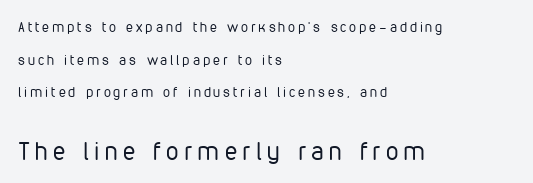
Heaviness? Minimal to ordinary, like unemphasized prose. In terms of leading, this rendering errs on the spacious side. Is the block centered? No — it sits flush against the left margin. Lines of text with bare space underneath.
